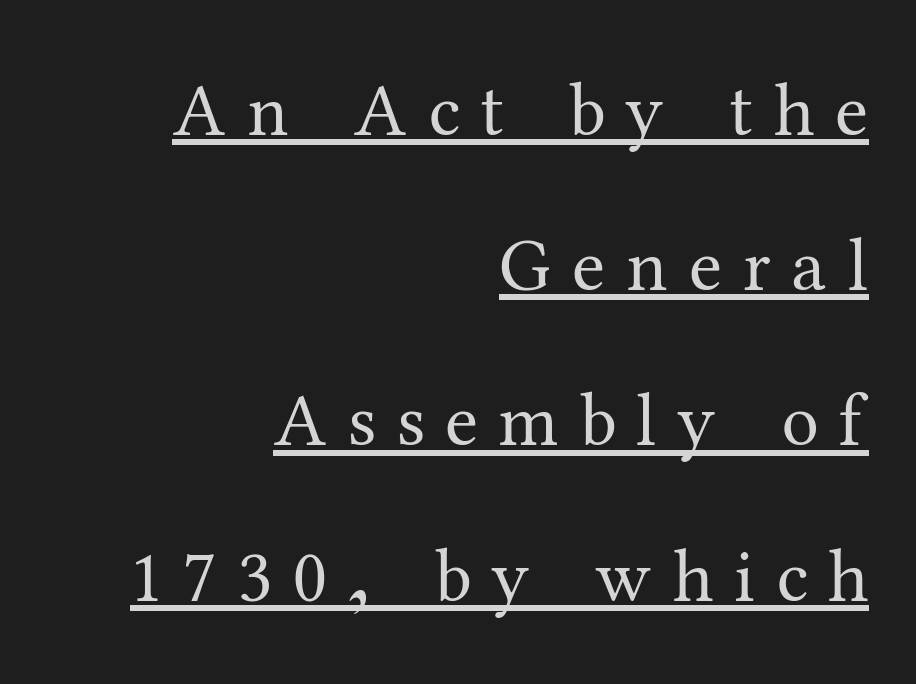
The image shows 75 px regular-weight serif type, upright; set right-aligned, loose line spacing (2.07x), unusually wide letter spacing (+0.28 em), underlined; medium stroke contrast and a medium x-height.
